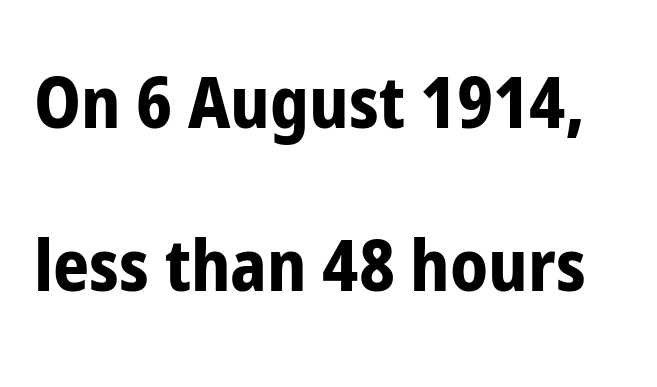
Q: Is the text bold? A: Yes.
Q: Is the text italic (slanted)? A: No, it is upright.
Q: Is the typeface a serif or a sans-serif typeface? A: Sans-serif.
Q: Is the text underlined? A: No.
Q: Is the spacing between letters normal or unusually wide? A: Normal.
Q: Is the spacing between lines tight, normal or loose? A: Loose.
Q: Width (condensed, normal, or wide)? A: Condensed.
Q: Stroke contrast? A: Low.
Q: x-height? A: Medium.
Q: Monospaced? A: No.
